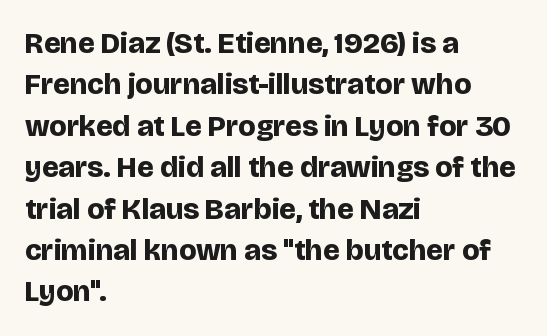
The image shows 30 px bold sans-serif type, upright; set left-aligned, normal line spacing (1.38x), normal letter spacing, not underlined; low stroke contrast and a large x-height.
